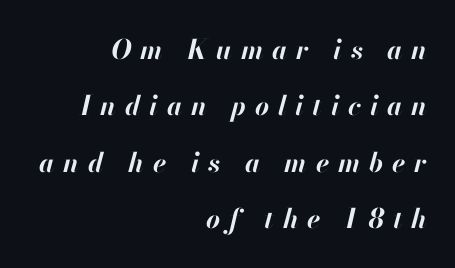
Q: Is the text bold? A: Yes.
Q: Is the text italic (slanted)? A: Yes, it leans right by about 13 degrees.
Q: Is the text underlined? A: No.
Q: How is the paragraph aligned? A: Right-aligned.
Q: Is the spacing between letters normal or unusually wide? A: Unusually wide.
Q: Is the spacing between lines tight, normal or loose? A: Loose.
